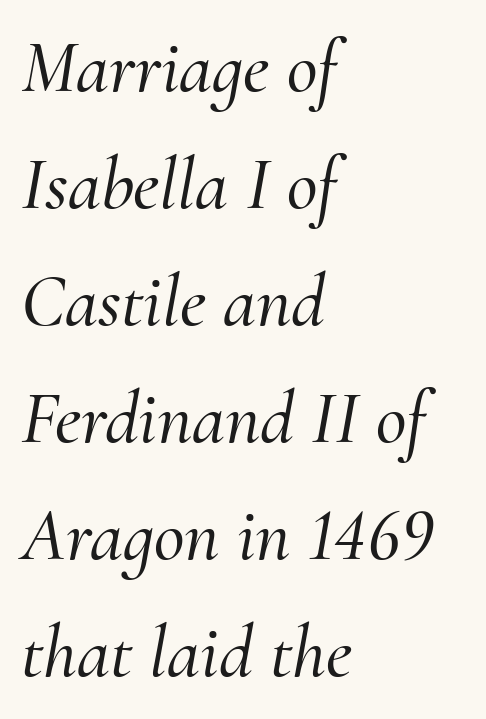
The image shows 75 px serif type, italic (leaning right); set left-aligned, normal line spacing (1.56x), normal letter spacing, not underlined; medium stroke contrast and a small x-height.
